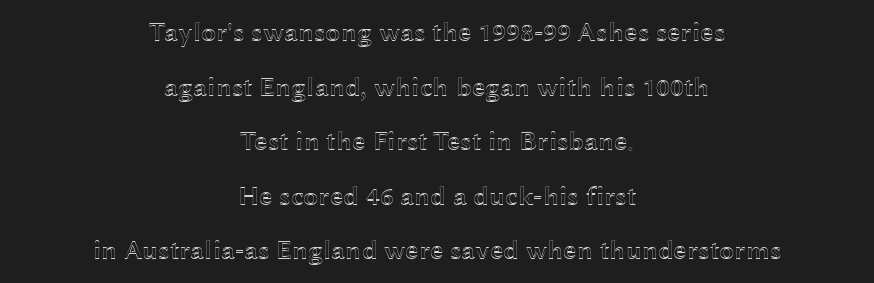
The line-height multiplier appears high, well above default. This sample is center-justified, so both line endings float freely. The gap between lines stays unmarked. Each word holds together tightly as a unit, with standard inter-letter gaps. In terms of posture, this sample is upright.
